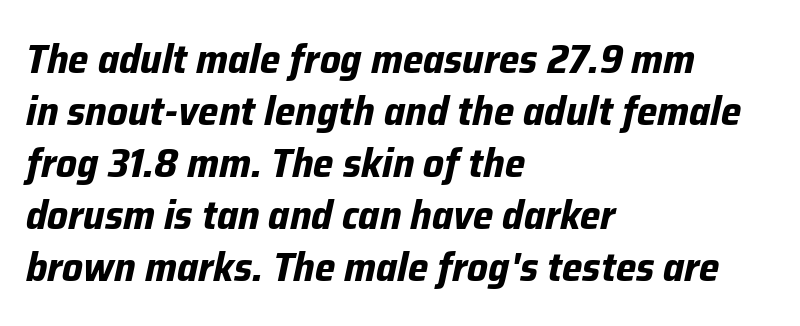
{"italic": "yes", "lean": "right", "slant_degrees": 12, "bold": "yes", "weight": "bold", "width": "normal", "stroke_contrast": "low", "x_height": "medium", "monospaced": "no", "underline": "no", "align": "left", "line_spacing": "normal", "line_spacing_ratio": 1.27, "letter_spacing": "normal", "letter_spacing_em": 0.0, "glyph_px": 41}
